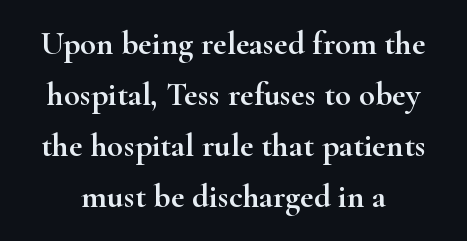
The image shows 33 px wide serif type, upright; set normal line spacing (1.55x), normal letter spacing, not underlined; high stroke contrast and a small x-height.
